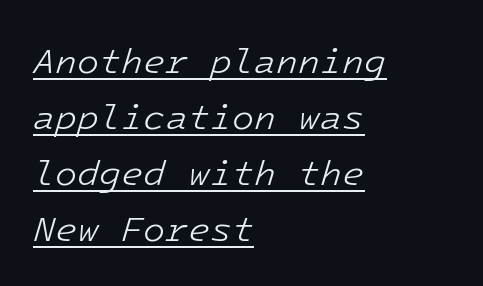
{"italic": "yes", "lean": "right", "slant_degrees": 16, "bold": "no", "weight": "light", "width": "normal", "stroke_contrast": "low", "x_height": "medium", "underline": "yes", "align": "left", "line_spacing": "normal", "line_spacing_ratio": 1.56, "letter_spacing": "normal", "letter_spacing_em": 0.0, "glyph_px": 36}
